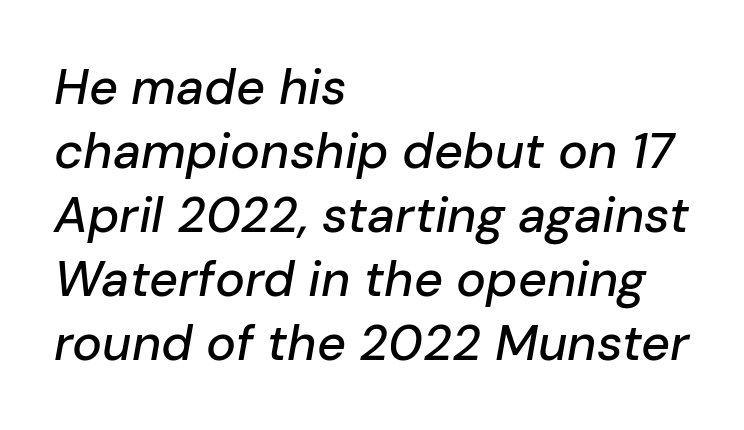
The image shows 50 px text type, italic (leaning right); set left-aligned, normal line spacing (1.28x), normal letter spacing, not underlined; low stroke contrast and a medium x-height.
